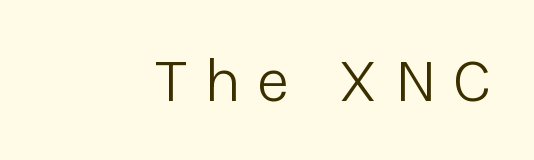
Here the designer chose a conventional face with non-uniform glyph widths. Underline: absent. Alignment: flush right. The rendering shows plain stroke endings on the letterforms — a sans-serif design. Posture: vertical.
